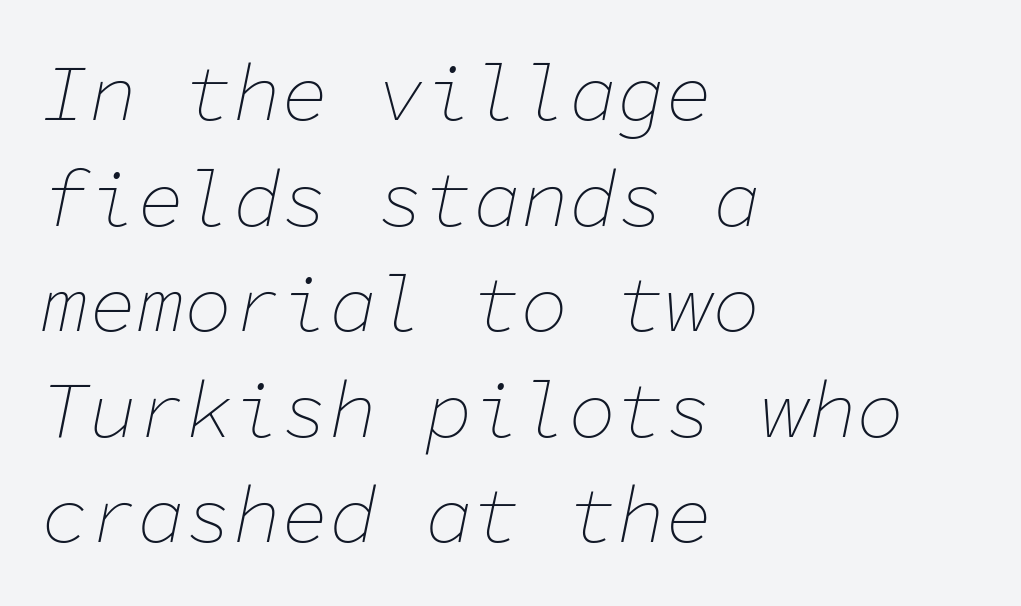
{"italic": "yes", "lean": "right", "slant_degrees": 11, "bold": "no", "weight": "thin", "width": "normal", "stroke_contrast": "low", "x_height": "medium", "monospaced": "yes", "underline": "no", "align": "left", "line_spacing": "normal", "line_spacing_ratio": 1.32, "letter_spacing": "normal", "letter_spacing_em": 0.0, "glyph_px": 80}
